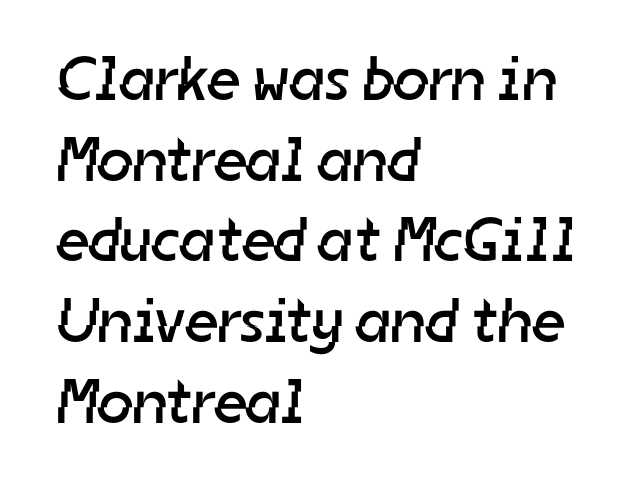
The image shows 63 px regular-weight sans-serif type; set left-aligned, normal line spacing (1.28x), normal letter spacing, not underlined; low stroke contrast and a medium x-height.
